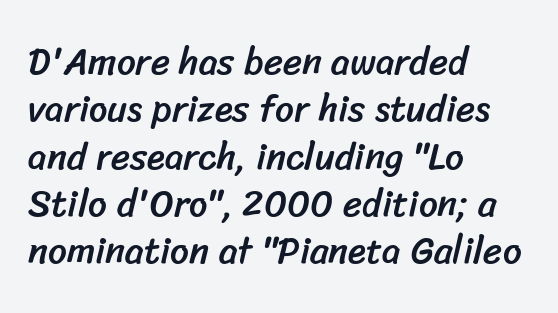
The image shows 37 px sans-serif type; set left-aligned, normal line spacing (1.28x), normal letter spacing, not underlined; low stroke contrast and a medium x-height.
